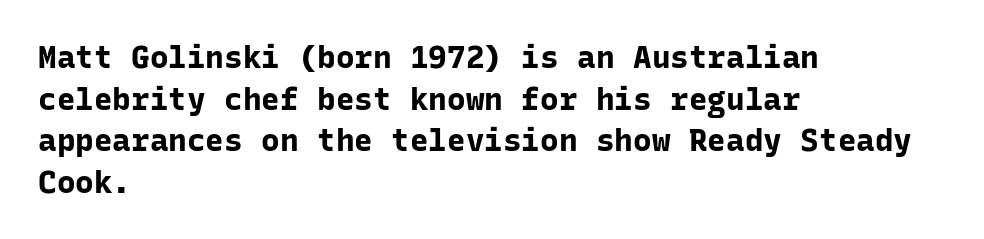
{"serif": "no", "italic": "no", "bold": "yes", "weight": "bold", "width": "normal", "stroke_contrast": "low", "x_height": "medium", "monospaced": "yes", "underline": "no", "align": "left", "line_spacing": "normal", "line_spacing_ratio": 1.34, "letter_spacing": "normal", "letter_spacing_em": 0.0, "glyph_px": 31}
